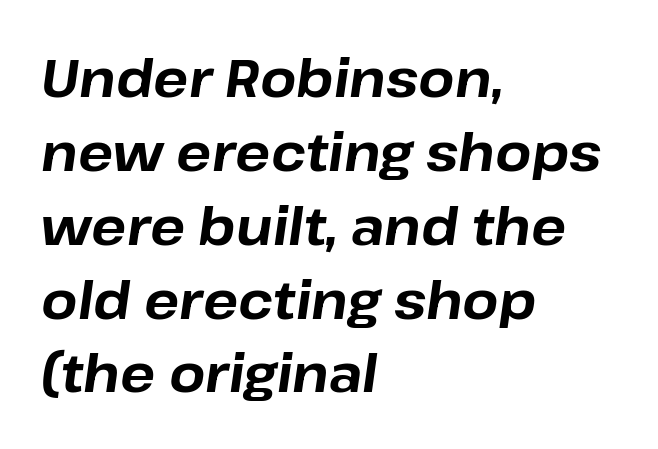
Q: Is the text bold? A: Yes.
Q: Is the text italic (slanted)? A: Yes, it leans right by about 8 degrees.
Q: Is the text underlined? A: No.
Q: How is the paragraph aligned? A: Left-aligned.
Q: Is the spacing between letters normal or unusually wide? A: Normal.
Q: Is the spacing between lines tight, normal or loose? A: Normal.
Q: Width (condensed, normal, or wide)? A: Normal.
Q: Stroke contrast? A: Low.
Q: x-height? A: Medium.
Q: Monospaced? A: No.
